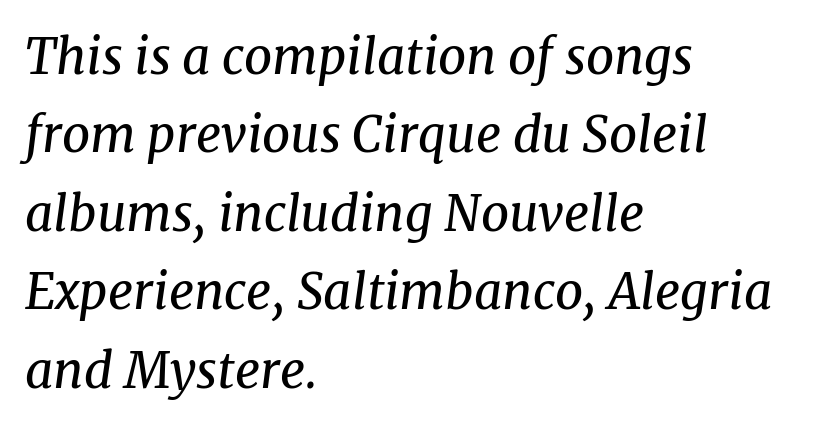
{"serif": "yes", "italic": "yes", "lean": "right", "slant_degrees": 8, "bold": "no", "weight": "regular", "width": "normal", "stroke_contrast": "medium", "x_height": "medium", "monospaced": "no", "underline": "no", "align": "left", "line_spacing": "normal", "line_spacing_ratio": 1.6, "letter_spacing": "normal", "letter_spacing_em": 0.0, "glyph_px": 49}
